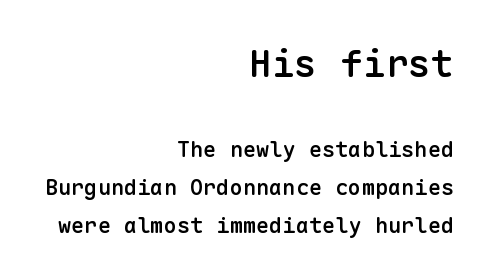
The image shows 38 px semibold sans-serif type, upright, monospaced; set right-aligned, line spacing 1.73x, normal letter spacing, not underlined; the first (top) block is 1.73x larger; low stroke contrast and a medium x-height.
